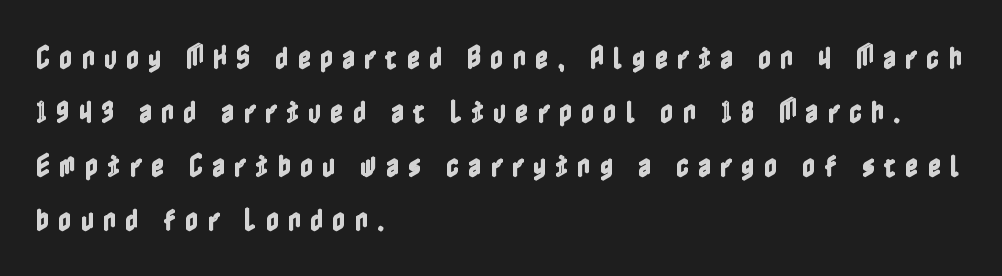
Is the letter spacing exaggerated? Yes — the characters are pushed far apart. The vertical gap from one line to the next is large. Bare-footed words on every line. These lines were composed using upright roman letters. The text block is weighted toward the left margin, trailing off unevenly rightward.
